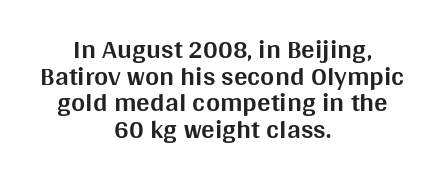
The image shows 27 px bold type, upright; set centered, tight line spacing (0.99x), normal letter spacing, not underlined.
